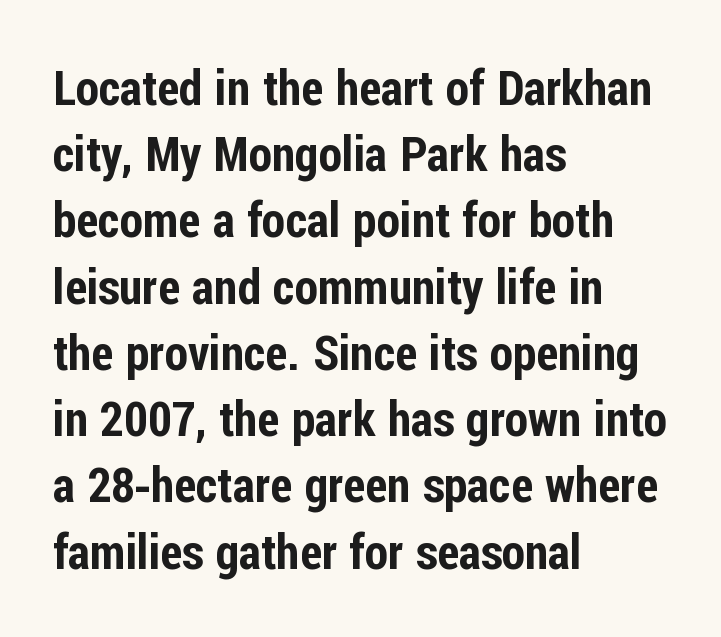
{"serif": "no", "italic": "no", "width": "condensed", "stroke_contrast": "low", "x_height": "medium", "monospaced": "no", "underline": "no", "align": "left", "line_spacing": "normal", "line_spacing_ratio": 1.38, "letter_spacing": "normal", "letter_spacing_em": 0.0, "glyph_px": 48}
